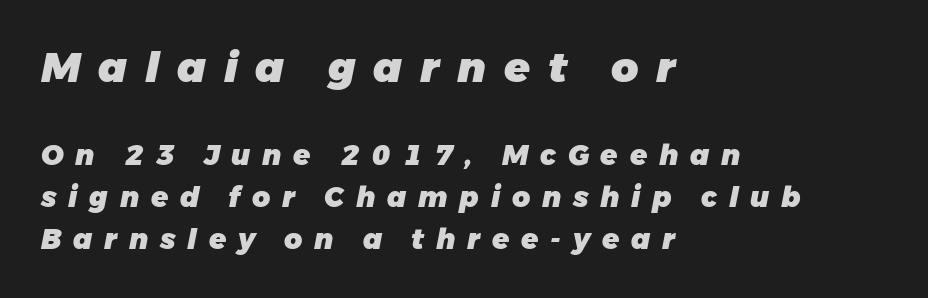
Is the letter spacing exaggerated? Yes — the characters are pushed far apart. The lines sit at an ordinary, default distance from one another. Posture: slanted. Character size in the leading block exceeds that of the trailing block.
